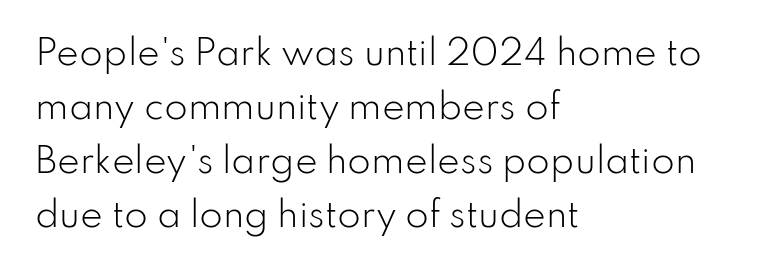
Q: Is the text bold? A: No.
Q: Is the text italic (slanted)? A: No, it is upright.
Q: Is the typeface a serif or a sans-serif typeface? A: Sans-serif.
Q: Is the text underlined? A: No.
Q: How is the paragraph aligned? A: Left-aligned.
Q: Is the spacing between letters normal or unusually wide? A: Normal.
Q: Is the spacing between lines tight, normal or loose? A: Normal.
Q: Width (condensed, normal, or wide)? A: Normal.
Q: Stroke contrast? A: Low.
Q: x-height? A: Small.
Q: Monospaced? A: No.
